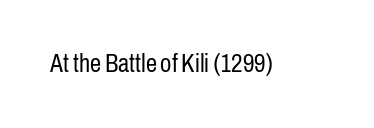
Q: Is the text bold? A: No.
Q: Is the text italic (slanted)? A: No, it is upright.
Q: Is the text underlined? A: No.
Q: Is the spacing between letters normal or unusually wide? A: Normal.
